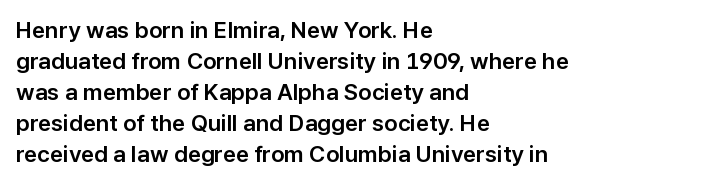
{"italic": "no", "underline": "no", "align": "left", "line_spacing": "normal", "line_spacing_ratio": 1.35, "letter_spacing": "normal", "letter_spacing_em": 0.0, "glyph_px": 23}
